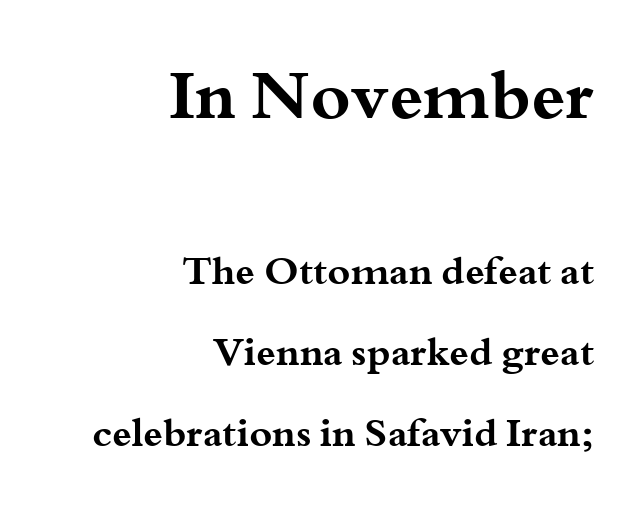
The image shows 68 px bold, wide serif type, upright; set right-aligned, loose line spacing (2.08x), normal letter spacing, not underlined; the first (top) block is 1.74x larger; medium stroke contrast and a small x-height.
